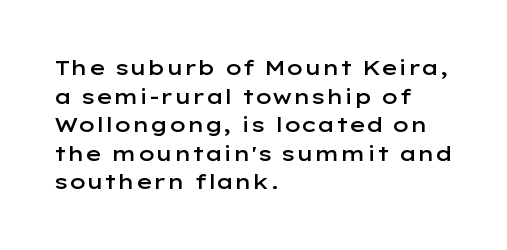
This sample uses an upright cut, with every glyph sitting square on the baseline. Moderately thickened strokes mark this as semibold type. Short note: letters normally spaced. A typesetter would call this leading conventional body-copy spacing. Just letters on the line, the space beneath them empty. Casual observation: everything's shoved over to the left.
